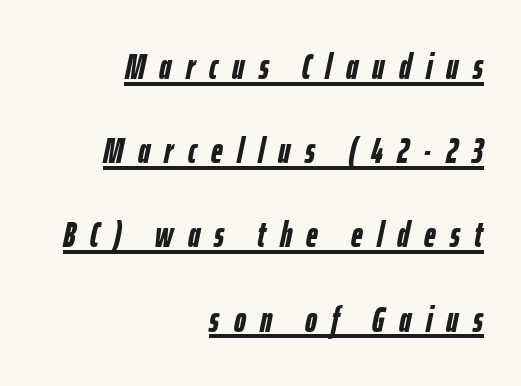
The image shows 36 px semibold, condensed type, italic (leaning right); set right-aligned, loose line spacing (2.34x), unusually wide letter spacing (+0.4 em), underlined; low stroke contrast and a medium x-height.
